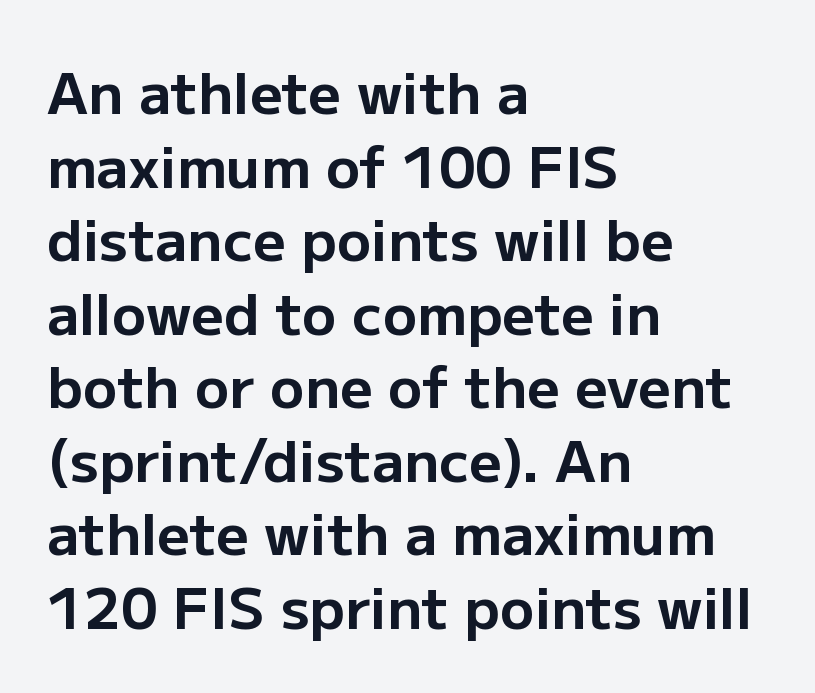
Q: Is the text bold? A: Yes.
Q: Is the text italic (slanted)? A: No, it is upright.
Q: Is the typeface a serif or a sans-serif typeface? A: Sans-serif.
Q: Is the text underlined? A: No.
Q: How is the paragraph aligned? A: Left-aligned.
Q: Is the spacing between letters normal or unusually wide? A: Normal.
Q: Is the spacing between lines tight, normal or loose? A: Normal.
Q: Width (condensed, normal, or wide)? A: Normal.
Q: Stroke contrast? A: Low.
Q: x-height? A: Medium.
Q: Monospaced? A: No.
